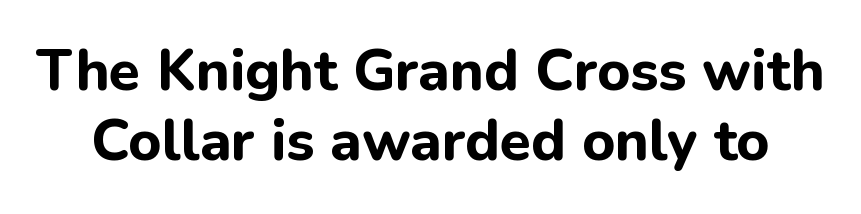
The passage shown is emphatically bold. Underlining? Definitely not there. How are the letters spaced? Ordinarily, with no added tracking. Is this a fixed-width face? No — the glyphs have proportional, varying widths.
